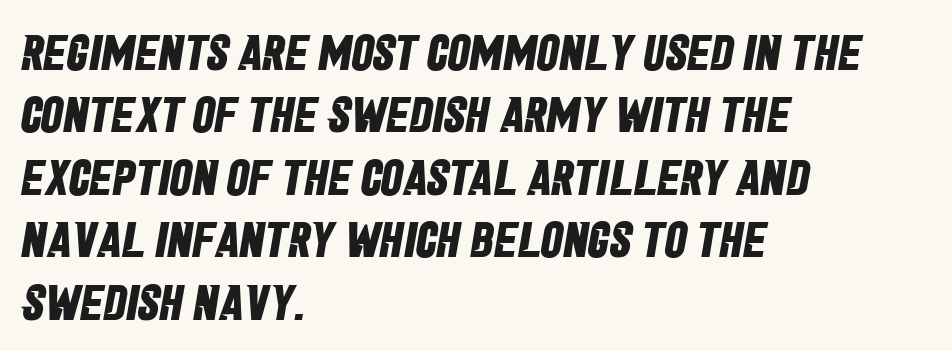
Typeset ragged right — the left edge is the straight one. The specimen omits any rule beneath the text block's lines. Grotesque or geometric, the face here clearly has no serifs. Emphasis by weight is at full strength: bold. The rendering uses natural spacing where letterforms have individual widths. No extra tracking has been applied to these lines.
